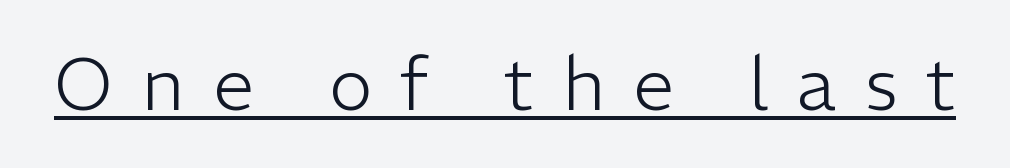
The letters stand straight up with perfectly vertical stems. A continuous stroke trails under the words, as in a hyperlink. A typesetter would call this proportional, since set widths differ per character. Regarding serifs, this sample does without them. Heaviness? Minimal to ordinary, like unemphasized prose. Look at the tracking — it's clearly loosened, letters drifting apart.
